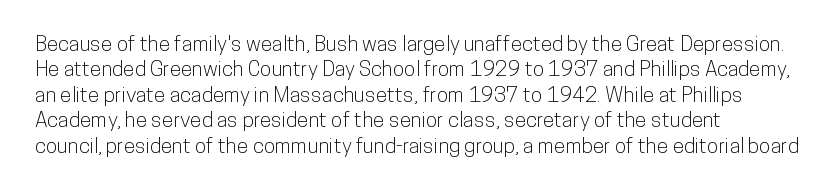
{"italic": "no", "underline": "no", "align": "left", "line_spacing_ratio": 1.21, "letter_spacing": "normal", "letter_spacing_em": 0.0, "glyph_px": 21}
